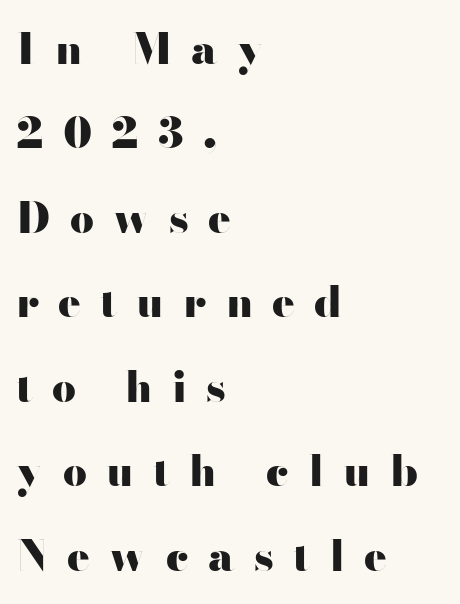
The face used here is a sans, in the tradition of grotesques and geometrics. The font is running at its bold setting. Students, observe: this is what heavily led, spacious text looks like. No word sits above an underline.
